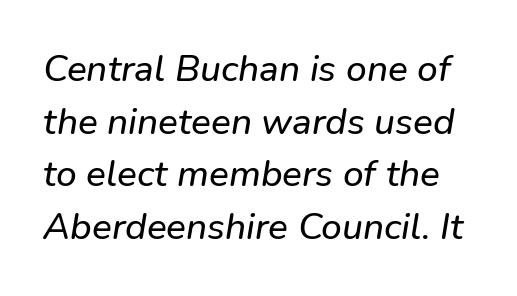
{"italic": "yes", "lean": "right", "slant_degrees": 9, "width": "normal", "stroke_contrast": "low", "x_height": "medium", "monospaced": "no", "underline": "no", "line_spacing": "normal", "line_spacing_ratio": 1.42, "letter_spacing": "normal", "letter_spacing_em": 0.0, "glyph_px": 37}
